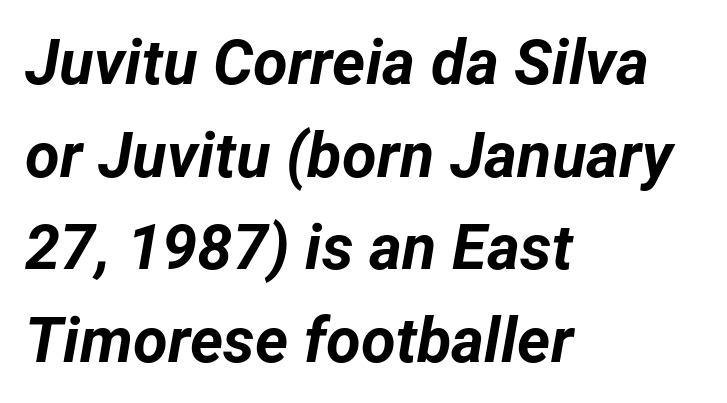
The face used here is proportionally spaced, like ordinary book or web type. The gaps between neighbouring characters are ordinary and unremarkable. If you drew a ruler down the left edge, every line would touch it. The rows are spaced the way most documents space them. What weight is shown? A full bold with thick strokes.
